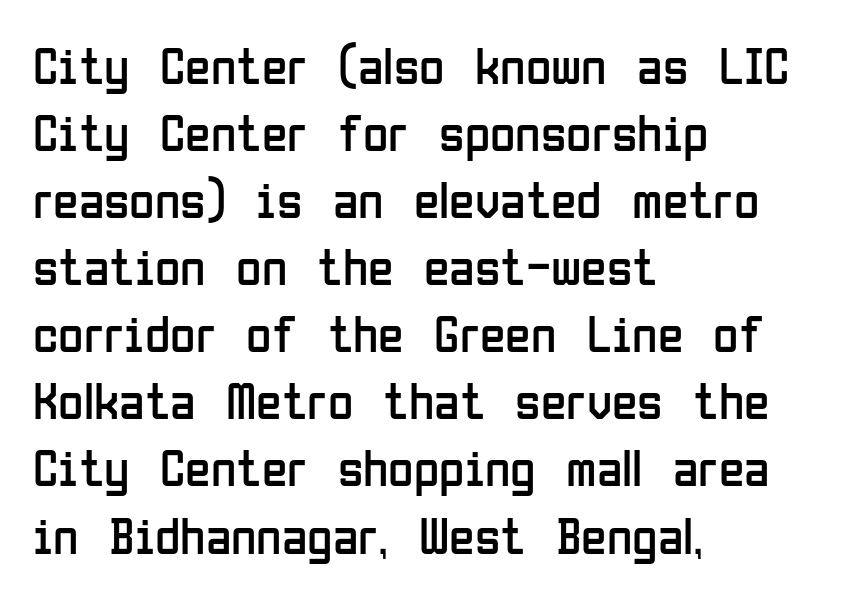
Q: Is the text bold? A: No.
Q: Is the text italic (slanted)? A: No, it is upright.
Q: Is the typeface a serif or a sans-serif typeface? A: Sans-serif.
Q: Is the text underlined? A: No.
Q: How is the paragraph aligned? A: Left-aligned.
Q: Is the spacing between letters normal or unusually wide? A: Normal.
Q: Is the spacing between lines tight, normal or loose? A: Normal.
Q: Width (condensed, normal, or wide)? A: Condensed.
Q: Stroke contrast? A: Low.
Q: x-height? A: Medium.
Q: Monospaced? A: No.
